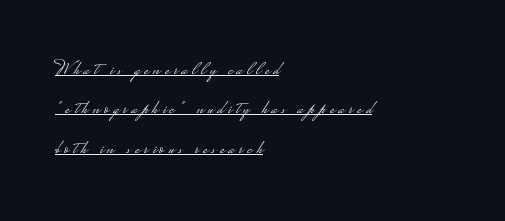
What decoration does the sample have? An underline. The space between consecutive lines is lavish. Weight: in the light-to-regular range. Inter-character spacing is expanded well beyond the font's built-in metrics. The typesetter chose a ragged-right arrangement here.
